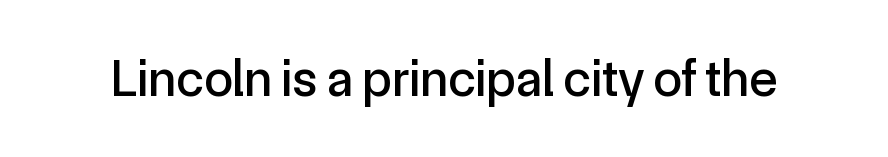
{"serif": "no", "italic": "no", "width": "normal", "x_height": "medium", "monospaced": "no", "underline": "no", "letter_spacing": "normal", "letter_spacing_em": 0.0, "glyph_px": 52}
